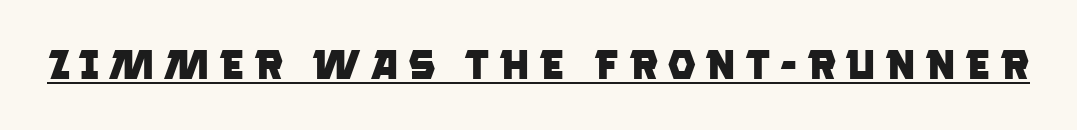
Q: Is the text bold? A: Yes.
Q: Is the typeface a serif or a sans-serif typeface? A: Sans-serif.
Q: Is the text underlined? A: Yes.
Q: Is the spacing between letters normal or unusually wide? A: Unusually wide.
Q: Width (condensed, normal, or wide)? A: Normal.
Q: Stroke contrast? A: Low.
Q: x-height? A: Large.
Q: Monospaced? A: No.
